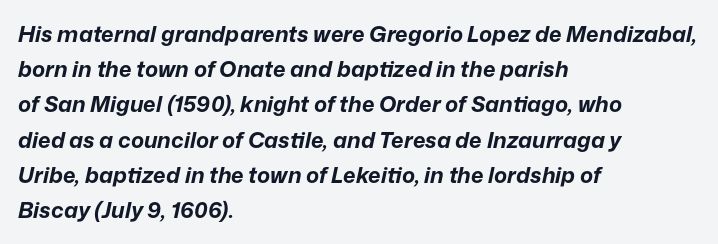
Q: Is the text bold? A: Yes.
Q: Is the text italic (slanted)? A: Yes, it leans right by about 12 degrees.
Q: Is the text underlined? A: No.
Q: How is the paragraph aligned? A: Left-aligned.
Q: Is the spacing between letters normal or unusually wide? A: Normal.
Q: Is the spacing between lines tight, normal or loose? A: Normal.
